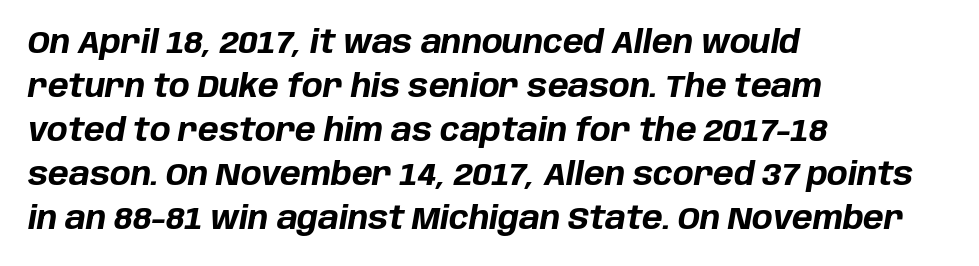
The image shows 31 px bold type, italic (leaning right); set left-aligned, normal line spacing (1.42x), normal letter spacing, not underlined; low stroke contrast and a large x-height.
